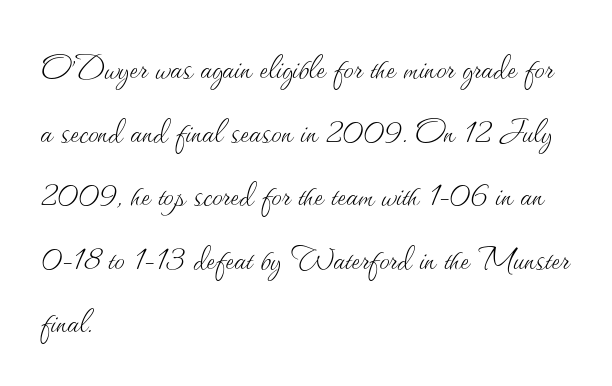
The image shows 41 px thin type; set left-aligned, normal line spacing (1.55x), normal letter spacing, not underlined; medium stroke contrast and a small x-height.
